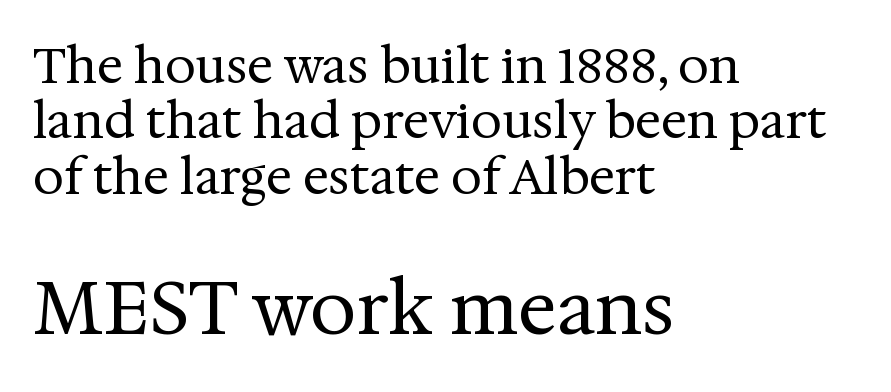
{"serif": "yes", "italic": "no", "bold": "no", "weight": "regular", "width": "normal", "stroke_contrast": "medium", "x_height": "medium", "monospaced": "no", "underline": "no", "align": "left", "line_spacing": "tight", "line_spacing_ratio": 1.13, "letter_spacing": "normal", "letter_spacing_em": 0.0, "larger_block": "second", "size_ratio": 1.51, "glyph_px": 74}
